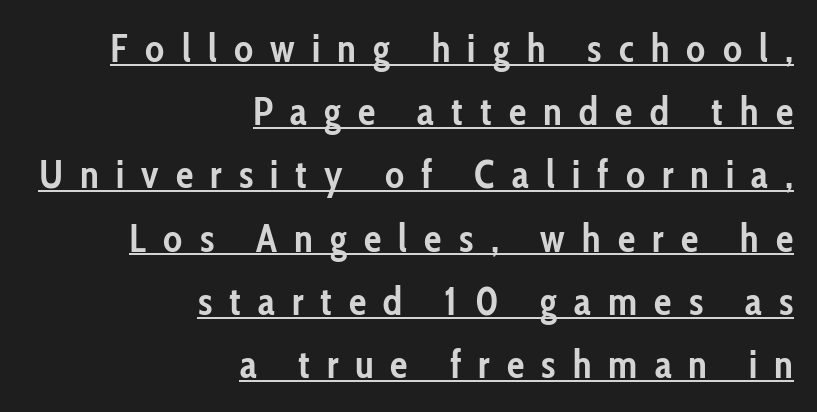
Q: Is the text bold? A: Yes.
Q: Is the text italic (slanted)? A: No, it is upright.
Q: Is the typeface a serif or a sans-serif typeface? A: Sans-serif.
Q: Is the text underlined? A: Yes.
Q: How is the paragraph aligned? A: Right-aligned.
Q: Is the spacing between letters normal or unusually wide? A: Unusually wide.
Q: Is the spacing between lines tight, normal or loose? A: Normal.
Q: Width (condensed, normal, or wide)? A: Condensed.
Q: Stroke contrast? A: Low.
Q: x-height? A: Medium.
Q: Monospaced? A: No.
